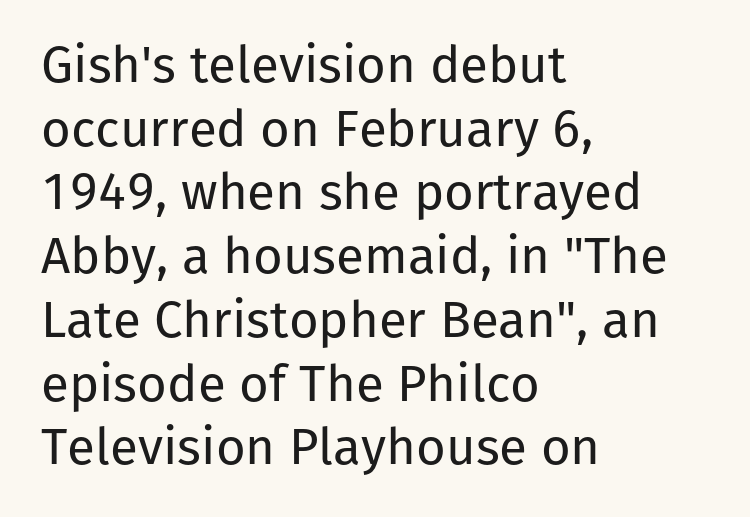
A classic flush-left, rag-right setting is used for this passage. Vertically, the passage feels balanced, rows spaced as you'd expect. Does the type have serifs? No, each stem ends abruptly. The type is set solid horizontally, with unmodified tracking. The foot of each line stays bare and open.
